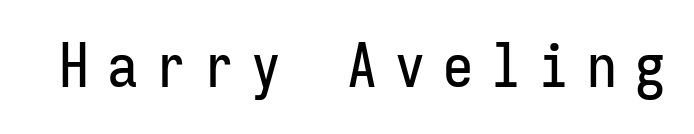
Q: Is the text italic (slanted)? A: No, it is upright.
Q: Is the typeface a serif or a sans-serif typeface? A: Sans-serif.
Q: Is the text underlined? A: No.
Q: Is the spacing between letters normal or unusually wide? A: Unusually wide.
Q: Width (condensed, normal, or wide)? A: Condensed.
Q: Stroke contrast? A: Low.
Q: x-height? A: Medium.
Q: Monospaced? A: Yes.
